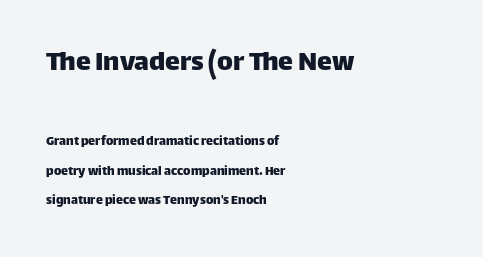
Think of a printed novel: that variable character pitch is what you see here. This rendering leaves character spacing at its baseline value. Font category for this specimen: sans-serif. Quick note: not italic, upright. The designer dialed line spacing up above the default. If you squint, the top block still reads clearly — it's the larger of the two.
